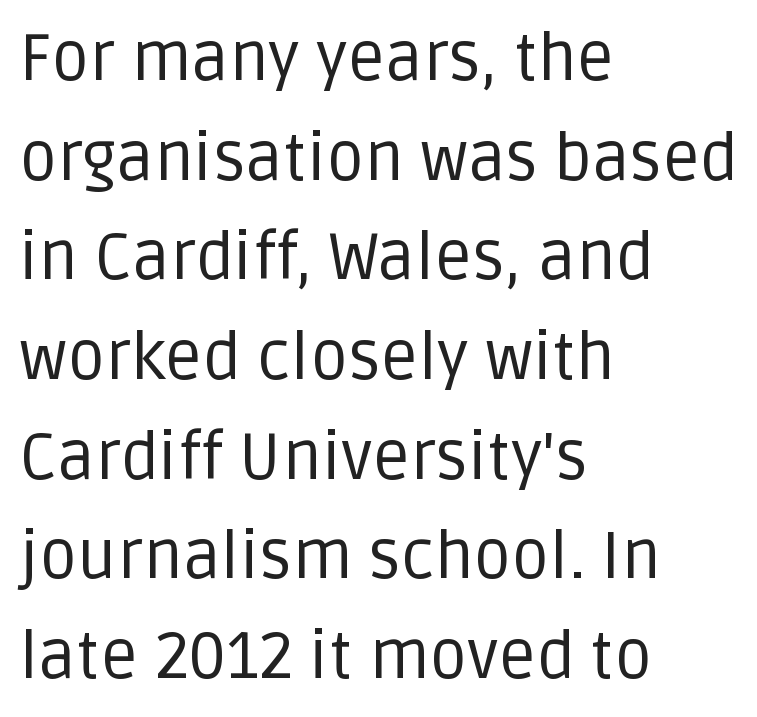
Varying glyph widths throughout — classic text-font behaviour. There is no visible air inserted between adjacent glyphs. The passage shown is typeset with a sans-serif family. In CSS terms this would be text-align: left.
